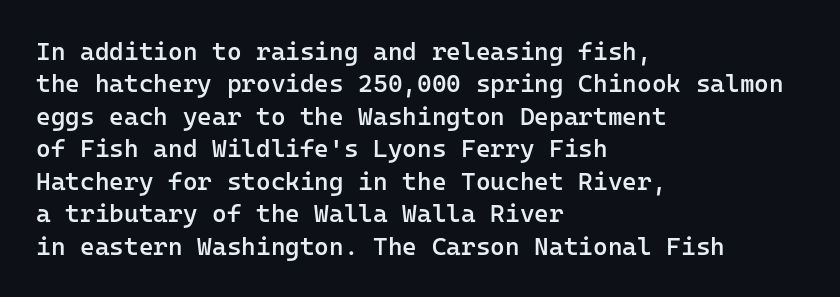
The image shows 25 px text type, upright; set left-aligned, normal line spacing (1.3x), normal letter spacing, not underlined.
